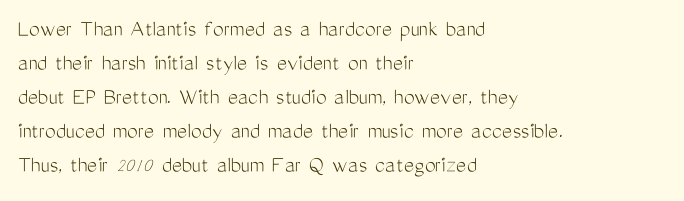
The image shows 24 px text type, upright; set left-aligned, normal line spacing (1.42x), normal letter spacing, not underlined.
